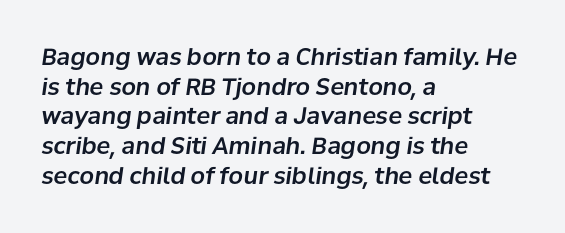
{"italic": "yes", "lean": "right", "slant_degrees": 8, "underline": "no", "align": "left", "line_spacing": "normal", "line_spacing_ratio": 1.29, "letter_spacing": "normal", "letter_spacing_em": 0.0, "glyph_px": 23}
